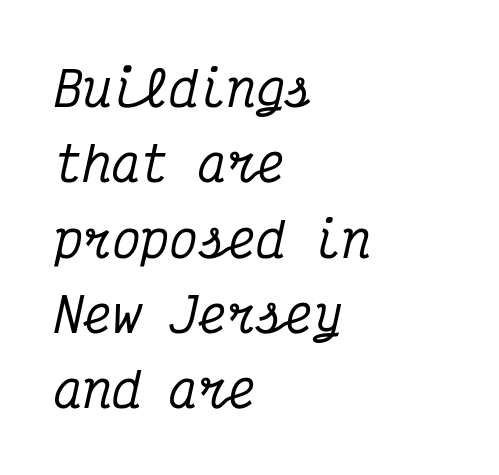
Q: Is the text italic (slanted)? A: Yes, it leans right by about 12 degrees.
Q: Is the typeface a serif or a sans-serif typeface? A: Serif.
Q: Is the text underlined? A: No.
Q: How is the paragraph aligned? A: Left-aligned.
Q: Is the spacing between letters normal or unusually wide? A: Normal.
Q: Is the spacing between lines tight, normal or loose? A: Normal.
Q: Width (condensed, normal, or wide)? A: Condensed.
Q: Stroke contrast? A: Medium.
Q: x-height? A: Medium.
Q: Monospaced? A: Yes.
